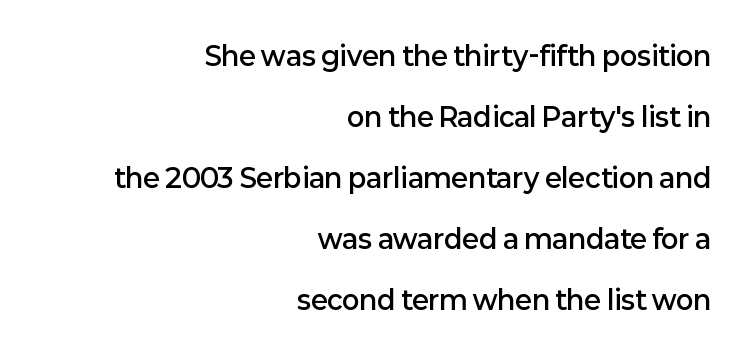
Q: Is the text bold? A: Semi-bold.
Q: Is the text italic (slanted)? A: No, it is upright.
Q: Is the text underlined? A: No.
Q: How is the paragraph aligned? A: Right-aligned.
Q: Is the spacing between letters normal or unusually wide? A: Normal.
Q: Is the spacing between lines tight, normal or loose? A: Loose.
